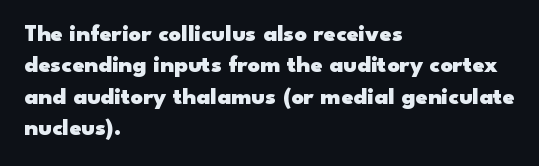
The image shows 24 px bold type, upright; set left-aligned, normal line spacing (1.31x), normal letter spacing, not underlined.
